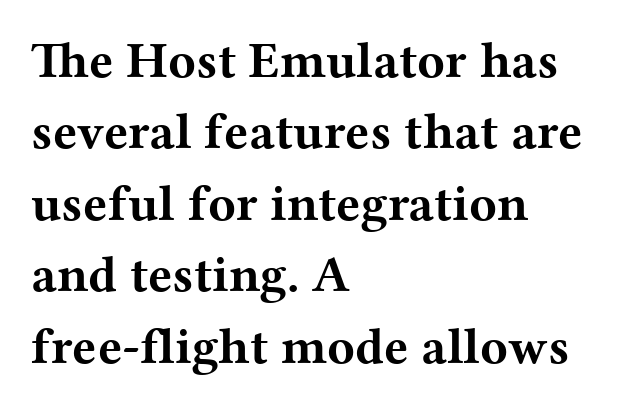
The foot of each line stays bare and open. The rows are spaced the way most documents space them. The letters sit at their default tracking, neither squeezed nor spread. Yep, those are serifs on the letters. Set as a true bold cut, around the 700 mark.
